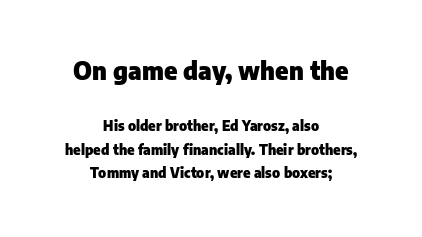
Regarding leading, the lines here are spaced in the standard way. On the weight axis this lands at bold, roughly 700. This sample is center-justified, so both line endings float freely. Here the glyphs are tracked normally, forming tight word shapes.
